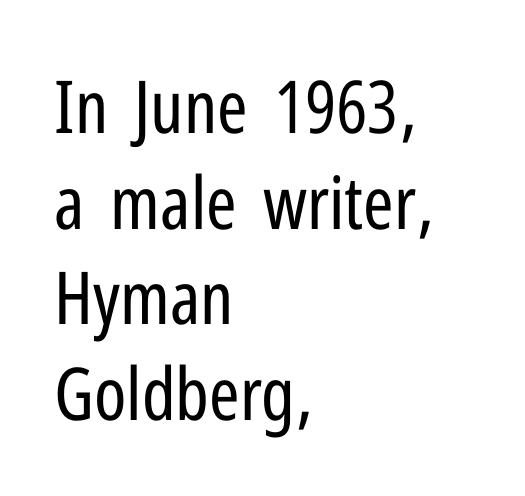
The image shows 73 px regular-weight, condensed sans-serif type, upright; set left-aligned, normal line spacing (1.31x), normal letter spacing, not underlined; low stroke contrast and a medium x-height.
